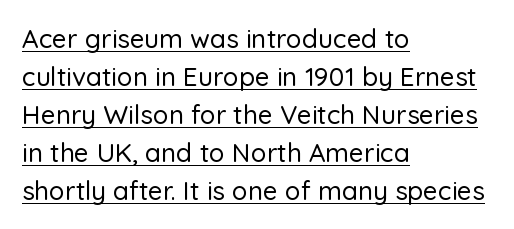
{"italic": "no", "underline": "yes", "align": "left", "line_spacing": "normal", "line_spacing_ratio": 1.46, "letter_spacing": "normal", "letter_spacing_em": 0.0, "glyph_px": 26}
